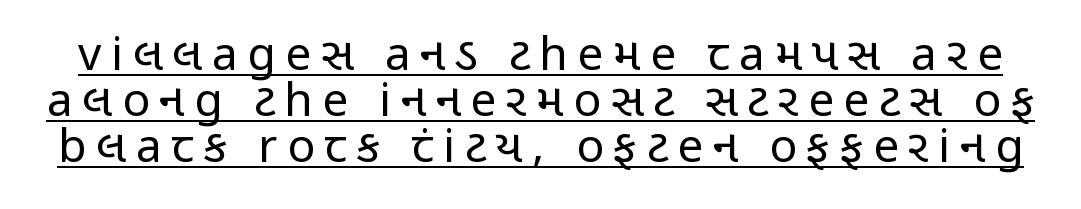
Q: Is the text bold? A: No.
Q: Is the text italic (slanted)? A: No, it is upright.
Q: Is the typeface a serif or a sans-serif typeface? A: Sans-serif.
Q: Is the text underlined? A: Yes.
Q: Is the spacing between letters normal or unusually wide? A: Unusually wide.
Q: Is the spacing between lines tight, normal or loose? A: Tight.
Q: Width (condensed, normal, or wide)? A: Condensed.
Q: Stroke contrast? A: Low.
Q: x-height? A: Medium.
Q: Monospaced? A: No.
